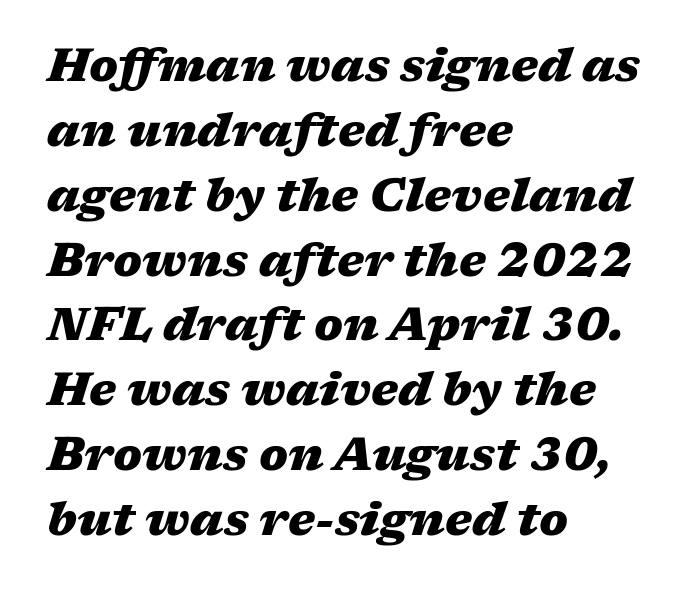
{"italic": "yes", "lean": "right", "slant_degrees": 17, "bold": "yes", "weight": "heavy", "width": "wide", "stroke_contrast": "medium", "x_height": "medium", "monospaced": "no", "underline": "no", "align": "left", "line_spacing": "normal", "line_spacing_ratio": 1.41, "letter_spacing": "normal", "letter_spacing_em": 0.0, "glyph_px": 46}
